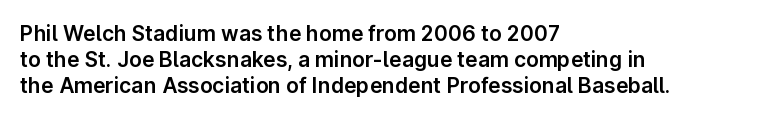
The image shows 21 px text type, upright; set left-aligned, normal line spacing (1.25x), normal letter spacing, not underlined.
